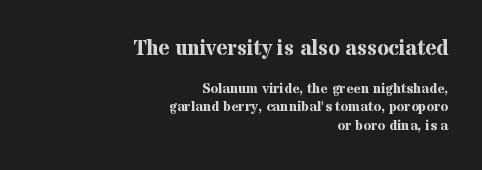
Q: Is the text bold? A: Yes.
Q: Is the text italic (slanted)? A: No, it is upright.
Q: Is the text underlined? A: No.
Q: How is the paragraph aligned? A: Right-aligned.
Q: Is the spacing between letters normal or unusually wide? A: Normal.
Q: Is the spacing between lines tight, normal or loose? A: Normal.
Q: Which block of text is set in a larger size, the first (top) or the second (bottom)? A: The first (top) one.
